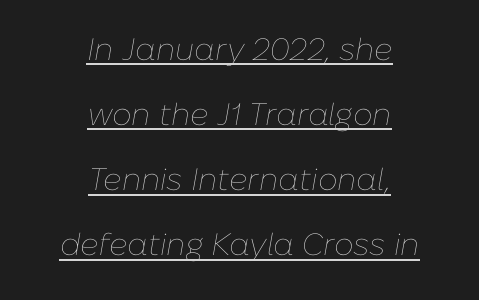
Note the varied advance widths — an 'i' is clearly narrower than an 'm'. Is there an underline? Yes — a line sits under the letters. Teacher's note: observe the equal gaps on both sides — that is centered alignment. Honestly, the rows look like they've been pulled way apart. The letterforms sit shoulder to shoulder at normal distance. Is the type slanted? Yes — the strokes lean at a clear angle.
